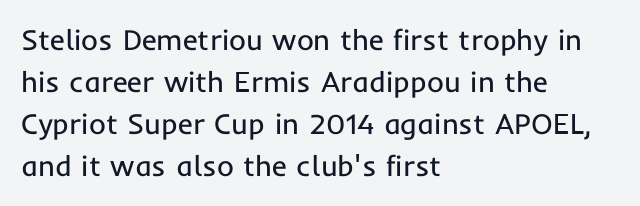
{"serif": "no", "italic": "no", "bold": "no", "weight": "regular", "width": "normal", "stroke_contrast": "low", "x_height": "medium", "monospaced": "no", "underline": "no", "align": "left", "line_spacing": "normal", "line_spacing_ratio": 1.45, "letter_spacing": "normal", "letter_spacing_em": 0.0, "glyph_px": 29}
